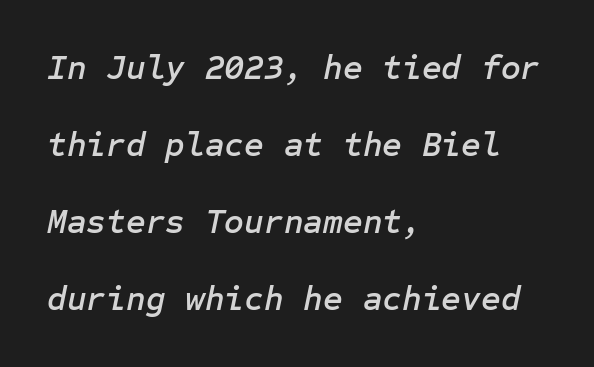
Students, note that the glyphs here touch the page at normal intervals. Short and long lines alike share a common starting point at left. Loosely led — the rows are spread out. The font's italic variant was chosen for this text. Underline: absent.
